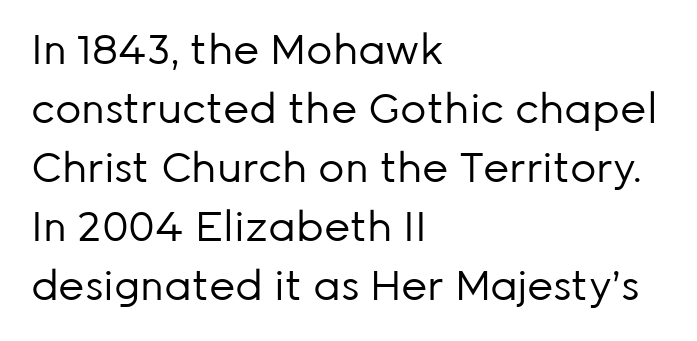
Nothing sits at the stroke ends, so this counts as sans-serif. Letters have the restrained weight of plain body copy at most. Short and long lines alike share a common starting point at left. Style check: upright. This sample keeps an unexceptional amount of space between lines.
